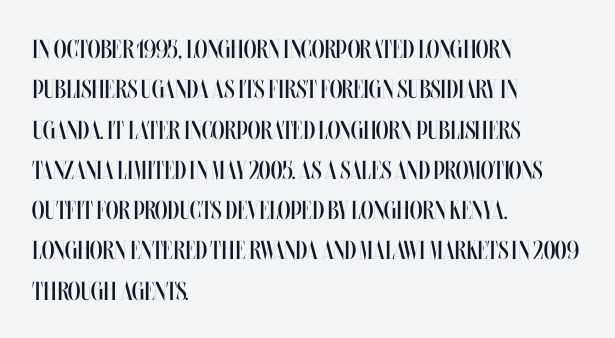
Check the space under the baseline: it is left empty. The type sits square on the baseline with zero lean. Line spacing here is normal. Casual observation: everything's shoved over to the left. Honestly, the letter spacing is just normal — you wouldn't notice it.
